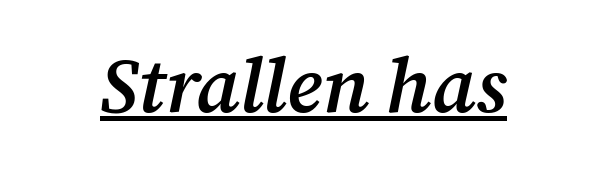
{"serif": "yes", "italic": "yes", "lean": "right", "slant_degrees": 12, "bold": "semi", "weight": "semibold", "width": "normal", "stroke_contrast": "medium", "x_height": "medium", "monospaced": "no", "underline": "yes", "letter_spacing": "normal", "letter_spacing_em": 0.0, "glyph_px": 77}
